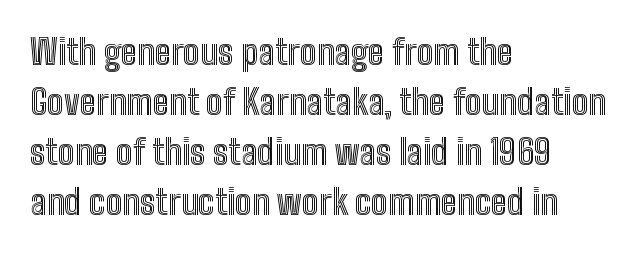
Q: Is the text italic (slanted)? A: No, it is upright.
Q: Is the text underlined? A: No.
Q: How is the paragraph aligned? A: Left-aligned.
Q: Is the spacing between letters normal or unusually wide? A: Normal.
Q: Is the spacing between lines tight, normal or loose? A: Normal.
Q: Width (condensed, normal, or wide)? A: Condensed.
Q: x-height? A: Medium.
Q: Monospaced? A: No.
